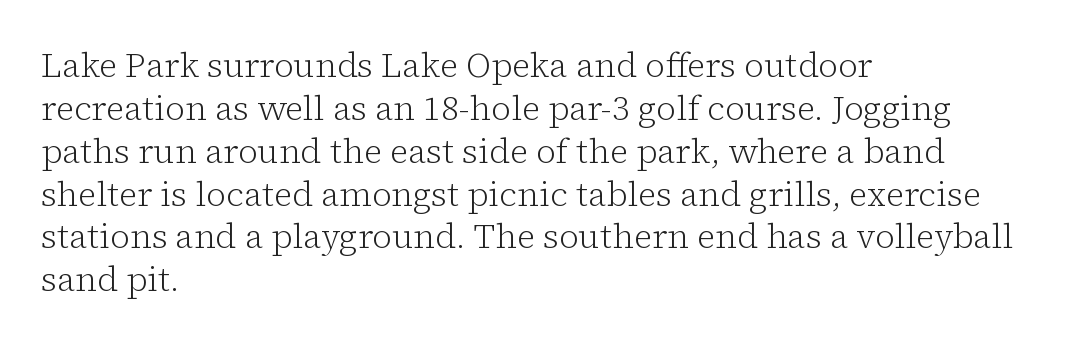
Q: Is the text bold? A: No.
Q: Is the text italic (slanted)? A: No, it is upright.
Q: Is the typeface a serif or a sans-serif typeface? A: Serif.
Q: Is the text underlined? A: No.
Q: How is the paragraph aligned? A: Left-aligned.
Q: Is the spacing between letters normal or unusually wide? A: Normal.
Q: Is the spacing between lines tight, normal or loose? A: Normal.
Q: Width (condensed, normal, or wide)? A: Normal.
Q: Stroke contrast? A: Low.
Q: x-height? A: Medium.
Q: Monospaced? A: No.
